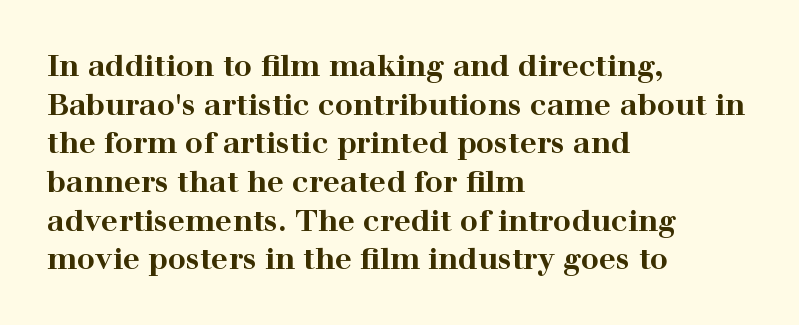
The image shows 30 px bold, wide serif type, upright; set left-aligned, normal line spacing (1.29x), normal letter spacing, not underlined; high stroke contrast and a medium x-height.
